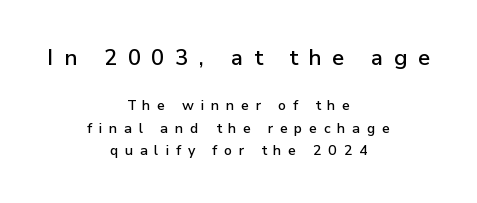
The rendering inserts visible extra space after every character. Does the bottom block carry the larger type? No, the top block does. Underline: absent. Layout note: lines centered. Successive baselines arrive at the customary interval.
